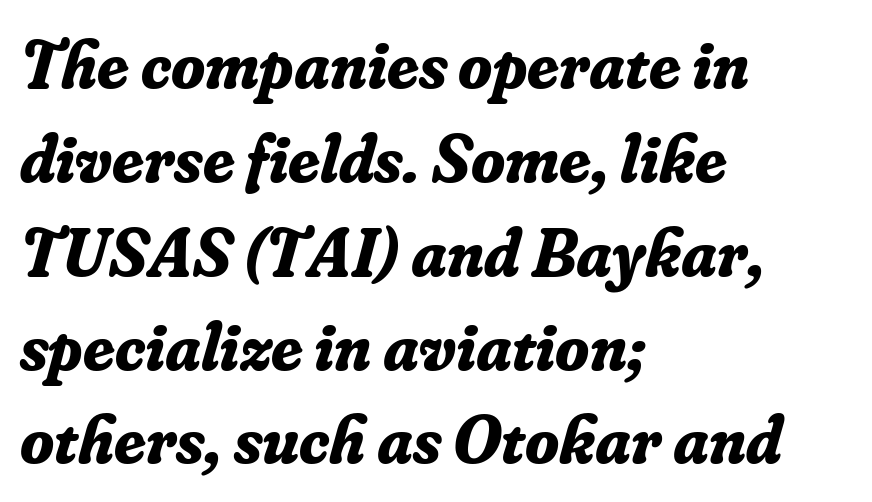
Q: Is the text bold? A: Yes.
Q: Is the text italic (slanted)? A: Yes, it leans right by about 16 degrees.
Q: Is the typeface a serif or a sans-serif typeface? A: Serif.
Q: Is the text underlined? A: No.
Q: How is the paragraph aligned? A: Left-aligned.
Q: Is the spacing between letters normal or unusually wide? A: Normal.
Q: Is the spacing between lines tight, normal or loose? A: Normal.
Q: Width (condensed, normal, or wide)? A: Normal.
Q: Stroke contrast? A: Low.
Q: x-height? A: Small.
Q: Monospaced? A: No.
